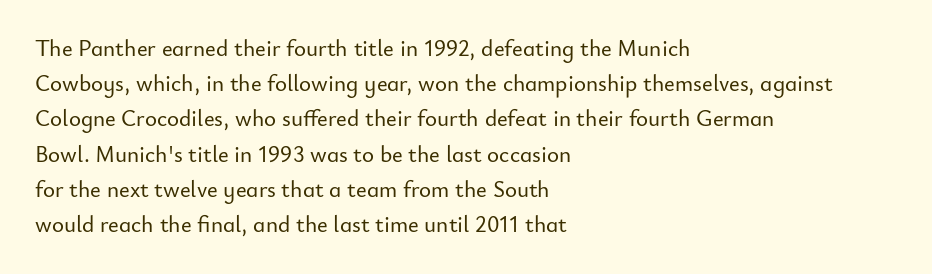
{"italic": "no", "underline": "no", "align": "left", "line_spacing": "normal", "line_spacing_ratio": 1.53, "letter_spacing": "normal", "letter_spacing_em": 0.0, "glyph_px": 23}
